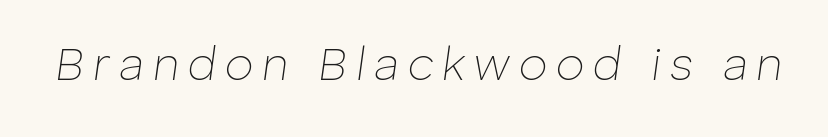
{"italic": "yes", "lean": "right", "slant_degrees": 8, "bold": "no", "weight": "thin", "width": "normal", "stroke_contrast": "low", "x_height": "medium", "monospaced": "no", "underline": "no", "glyph_px": 46}
